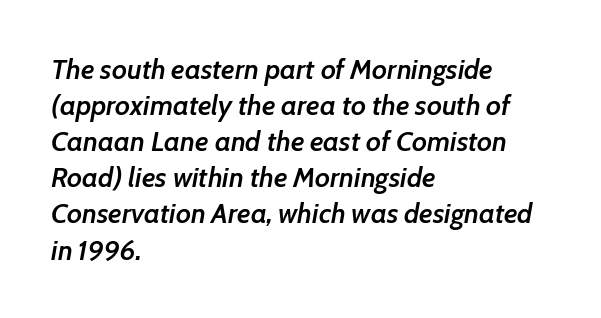
Q: Is the text bold? A: Semi-bold.
Q: Is the text italic (slanted)? A: Yes, it leans right by about 7 degrees.
Q: Is the text underlined? A: No.
Q: How is the paragraph aligned? A: Left-aligned.
Q: Is the spacing between letters normal or unusually wide? A: Normal.
Q: Is the spacing between lines tight, normal or loose? A: Normal.
Q: Width (condensed, normal, or wide)? A: Normal.
Q: Stroke contrast? A: Low.
Q: x-height? A: Medium.
Q: Monospaced? A: No.
